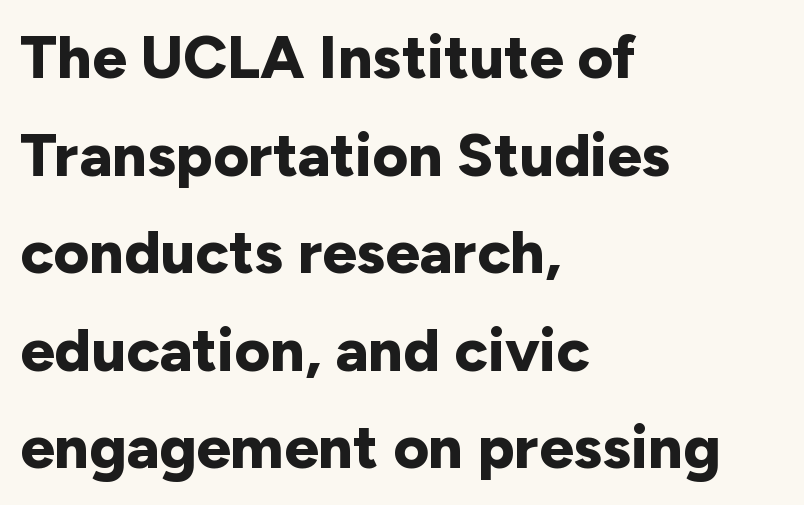
Students, observe: this is what conventionally led text looks like. Character widths vary here, with narrow letters taking less room than wide ones. You can tell it's not italic because the verticals are truly vertical. The passage is arranged the way most books set body copy — flush left. How heavy is the stroke? Heavy — this is a bold. Tracking here is standard; glyphs follow each other at the usual distance.
